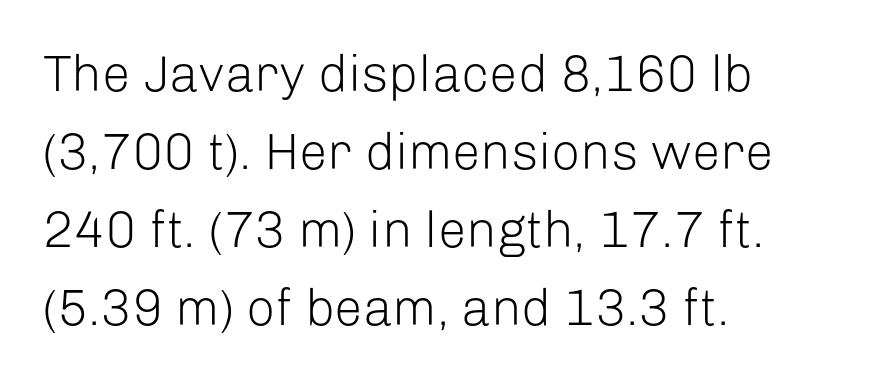
{"serif": "no", "italic": "no", "bold": "no", "weight": "light", "width": "normal", "stroke_contrast": "low", "x_height": "medium", "monospaced": "no", "underline": "no", "align": "left", "line_spacing": "normal", "line_spacing_ratio": 1.53, "letter_spacing": "normal", "letter_spacing_em": 0.0, "glyph_px": 51}
